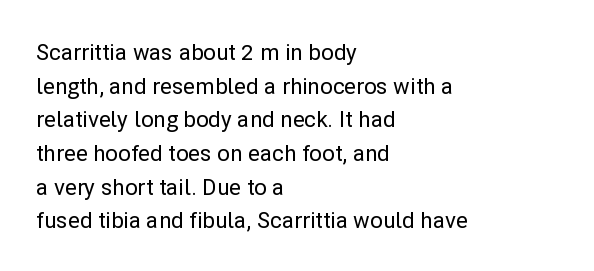
Q: Is the text italic (slanted)? A: No, it is upright.
Q: Is the text underlined? A: No.
Q: How is the paragraph aligned? A: Left-aligned.
Q: Is the spacing between letters normal or unusually wide? A: Normal.
Q: Is the spacing between lines tight, normal or loose? A: Normal.
